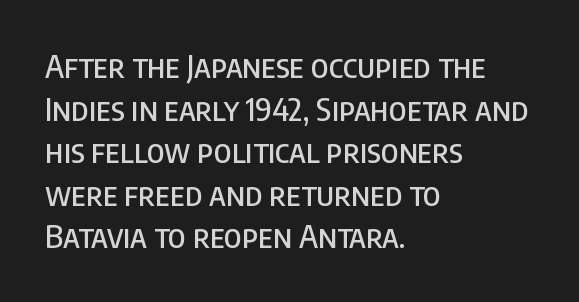
Q: Is the text italic (slanted)? A: No, it is upright.
Q: Is the typeface a serif or a sans-serif typeface? A: Sans-serif.
Q: Is the text underlined? A: No.
Q: How is the paragraph aligned? A: Left-aligned.
Q: Is the spacing between letters normal or unusually wide? A: Normal.
Q: Is the spacing between lines tight, normal or loose? A: Normal.
Q: Width (condensed, normal, or wide)? A: Condensed.
Q: Stroke contrast? A: Low.
Q: x-height? A: Large.
Q: Monospaced? A: No.
